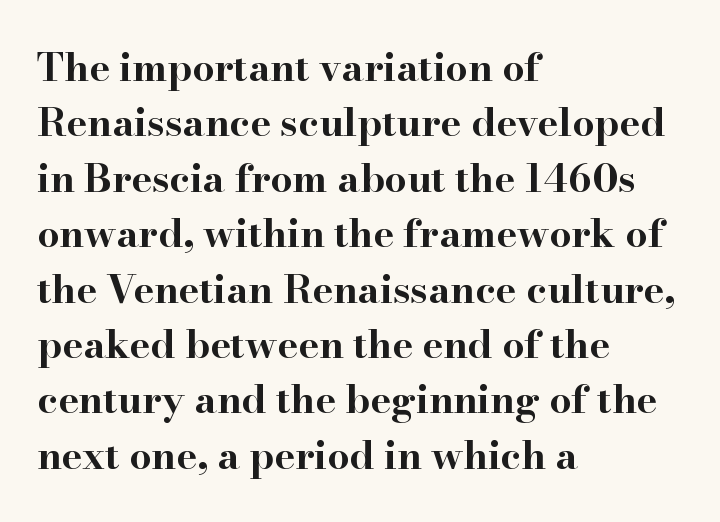
The letters stand straight up with perfectly vertical stems. The characters display serif detailing at their extremities. Set as a true bold cut, around the 700 mark. The letters sit at their default tracking, neither squeezed nor spread. The foot of each line stays bare and open.
